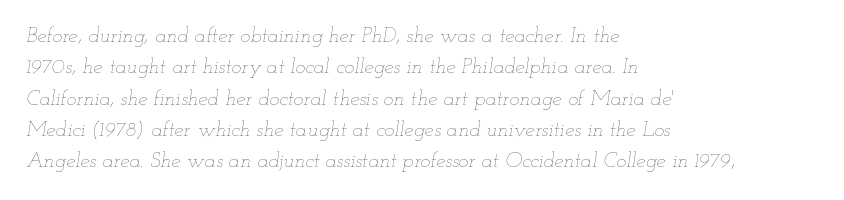
The image shows 21 px text type, italic (leaning right); set left-aligned, normal line spacing (1.49x), normal letter spacing, not underlined.
